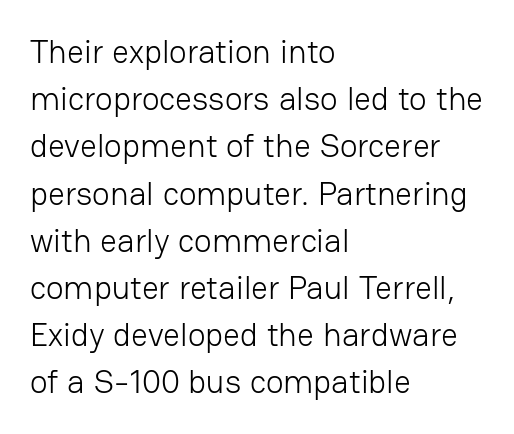
{"serif": "no", "italic": "no", "bold": "no", "weight": "light", "width": "normal", "stroke_contrast": "low", "x_height": "medium", "monospaced": "no", "underline": "no", "align": "left", "line_spacing": "normal", "line_spacing_ratio": 1.43, "letter_spacing": "normal", "letter_spacing_em": 0.0, "glyph_px": 33}
